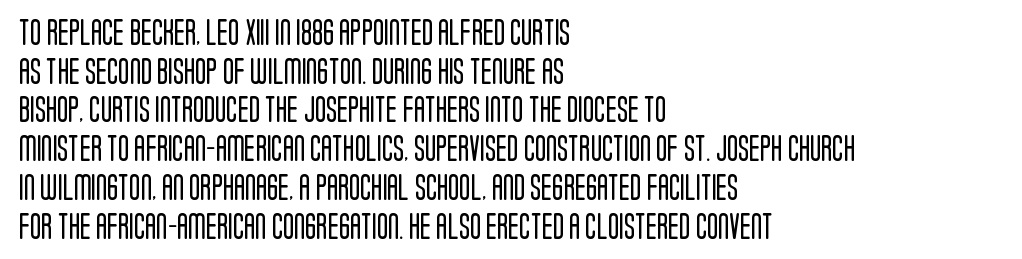
{"italic": "no", "bold": "no", "underline": "no", "align": "left", "line_spacing": "normal", "line_spacing_ratio": 1.49, "letter_spacing": "normal", "letter_spacing_em": 0.0, "glyph_px": 26}
